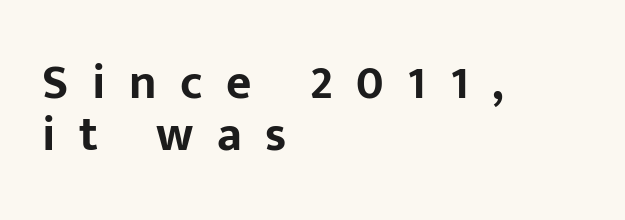
The image shows 49 px bold sans-serif type, upright; set left-aligned, tight line spacing (1.07x), unusually wide letter spacing (+0.48 em), not underlined; low stroke contrast and a medium x-height.
